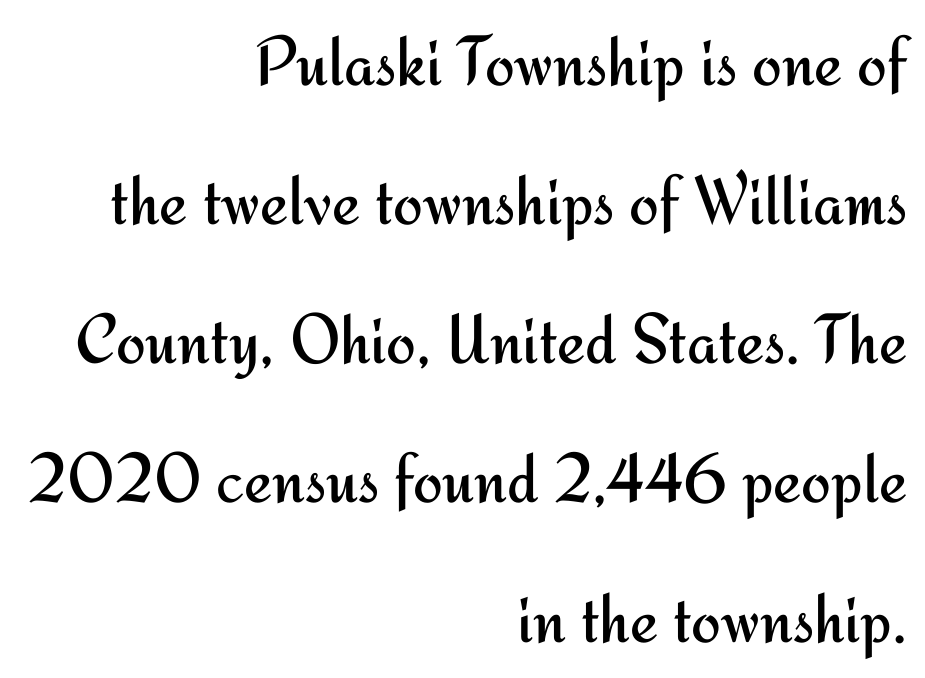
{"serif": "no", "italic": "no", "bold": "no", "weight": "regular", "width": "normal", "stroke_contrast": "medium", "x_height": "small", "monospaced": "no", "underline": "no", "align": "right", "line_spacing": "loose", "line_spacing_ratio": 1.96, "letter_spacing": "normal", "letter_spacing_em": 0.0, "glyph_px": 71}
